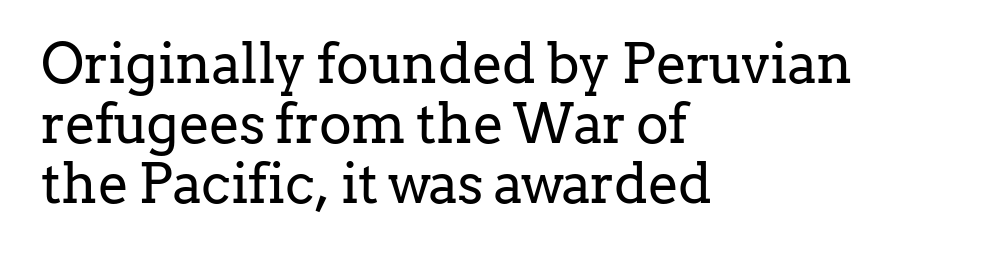
Caption: multi-line text, flush left, ragged right. Standard letterfit; no display-style spreading of the glyphs. This is not heavy type; no bold has been used. The zone under the glyphs is completely vacant.
